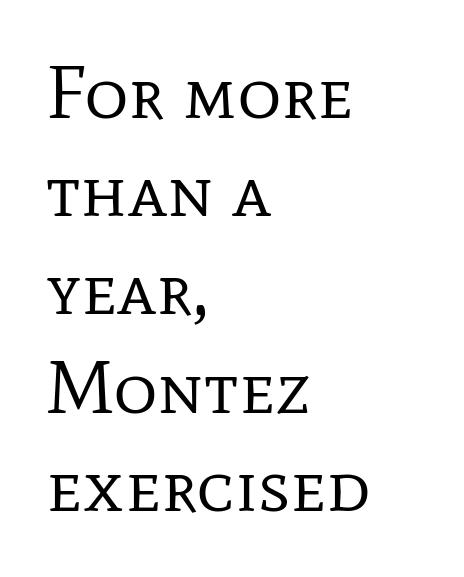
Q: Is the text bold? A: No.
Q: Is the text italic (slanted)? A: No, it is upright.
Q: Is the typeface a serif or a sans-serif typeface? A: Serif.
Q: Is the text underlined? A: No.
Q: How is the paragraph aligned? A: Left-aligned.
Q: Is the spacing between letters normal or unusually wide? A: Normal.
Q: Is the spacing between lines tight, normal or loose? A: Normal.
Q: Width (condensed, normal, or wide)? A: Normal.
Q: Stroke contrast? A: Low.
Q: x-height? A: Medium.
Q: Monospaced? A: No.
